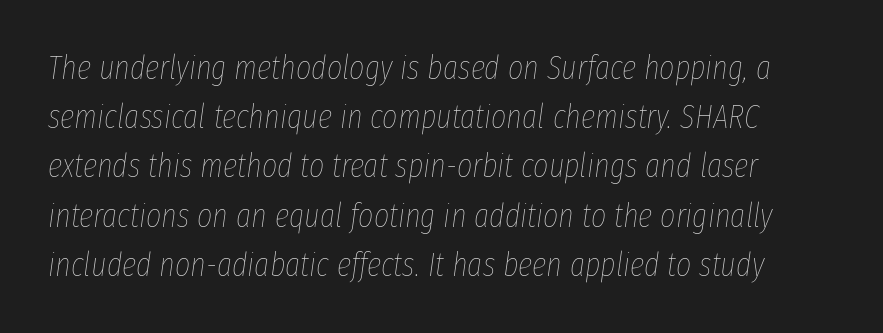
Q: Is the text bold? A: No.
Q: Is the text italic (slanted)? A: Yes, it leans right by about 8 degrees.
Q: Is the text underlined? A: No.
Q: Is the spacing between letters normal or unusually wide? A: Normal.
Q: Is the spacing between lines tight, normal or loose? A: Normal.
Q: Width (condensed, normal, or wide)? A: Condensed.
Q: Stroke contrast? A: Low.
Q: x-height? A: Medium.
Q: Monospaced? A: No.
